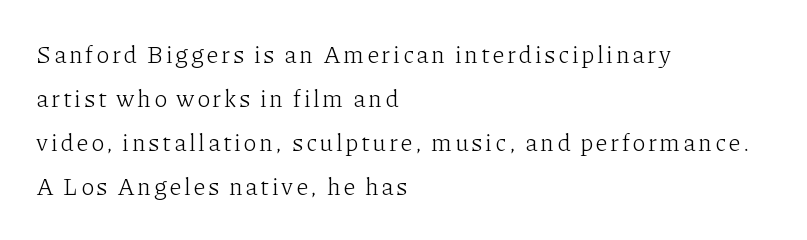
These glyphs show unthickened strokes, regular width or finer. Casual observation: everything's shoved over to the left. The type sits square on the baseline with zero lean. Has an underline been added? It has not.
